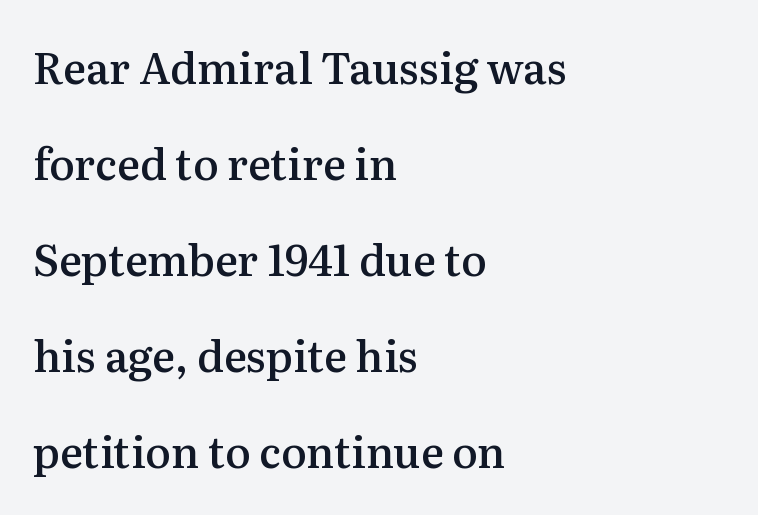
I'd describe the lettering as semibold — firm but not a full bold. Anything drawn beneath the words? Only blank space. Do the characters align in a grid? No, the font is proportional. Does the lettering tilt? It doesn't — this is upright. The tracking reads as untouched default to a designer's eye.
